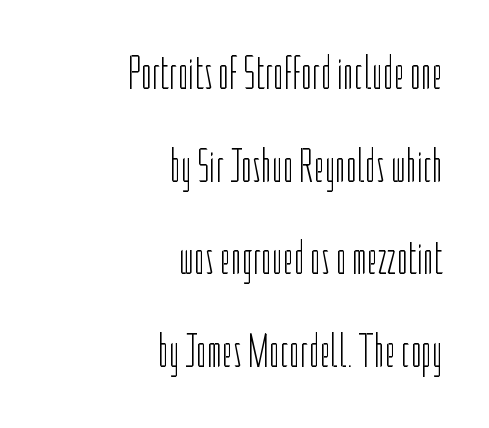
Letters rest on an invisible, unmarked baseline. These glyphs show unthickened strokes, regular width or finer. Italic: no, the glyphs are upright roman. This rendering leaves character spacing at its baseline value. Proportional: the letters do not fall into vertical columns. Classification — sans serif.
